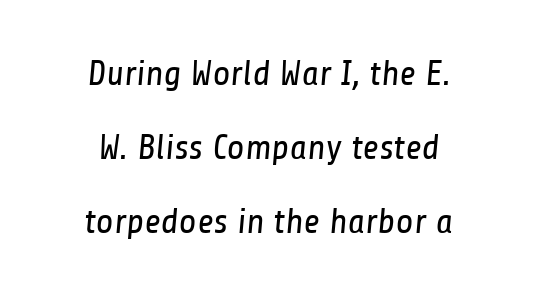
Bold? No — there's no thickening of the strokes. Centered paragraph, ragged on both sides. How are the letters spaced? Ordinarily, with no added tracking. A typesetter would call this proportional, since set widths differ per character.
